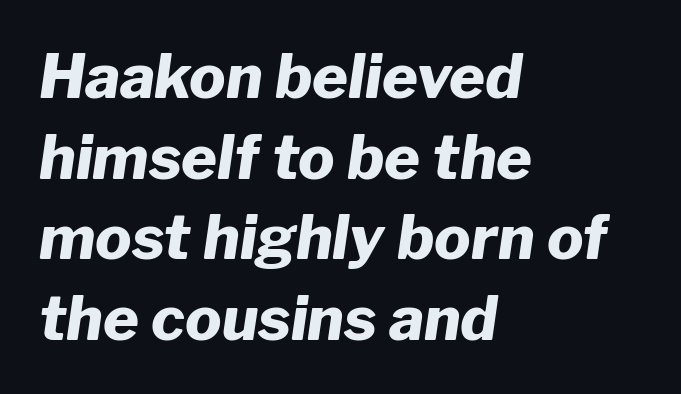
{"italic": "yes", "lean": "right", "slant_degrees": 8, "bold": "yes", "weight": "heavy", "width": "normal", "stroke_contrast": "low", "x_height": "medium", "monospaced": "no", "underline": "no", "align": "left", "line_spacing": "normal", "line_spacing_ratio": 1.32, "letter_spacing": "normal", "letter_spacing_em": 0.0, "glyph_px": 61}
